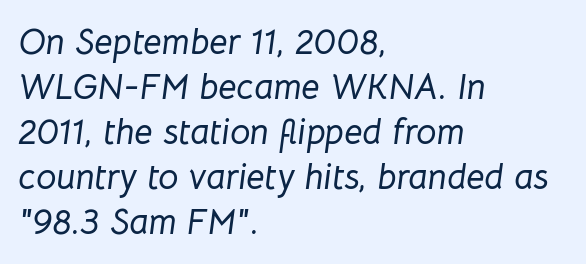
The letters advance in unequal steps, a hallmark of proportional type. Line beginnings align vertically; line endings do not. Style check: oblique. These lines keep a tight, regular rhythm from letter to letter.
